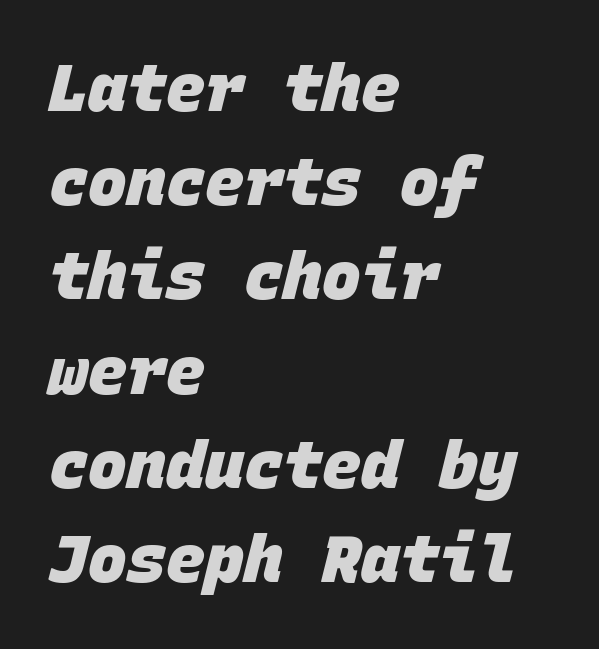
{"serif": "no", "bold": "yes", "weight": "heavy", "width": "normal", "stroke_contrast": "low", "x_height": "large", "monospaced": "yes", "underline": "no", "align": "left", "line_spacing": "normal", "line_spacing_ratio": 1.45, "letter_spacing": "normal", "letter_spacing_em": 0.0, "glyph_px": 65}
